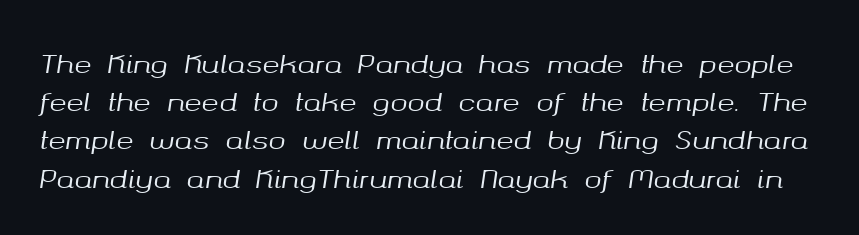
Q: Is the text italic (slanted)? A: Yes, it leans right by about 8 degrees.
Q: Is the text underlined? A: No.
Q: Is the spacing between letters normal or unusually wide? A: Normal.
Q: Is the spacing between lines tight, normal or loose? A: Normal.
